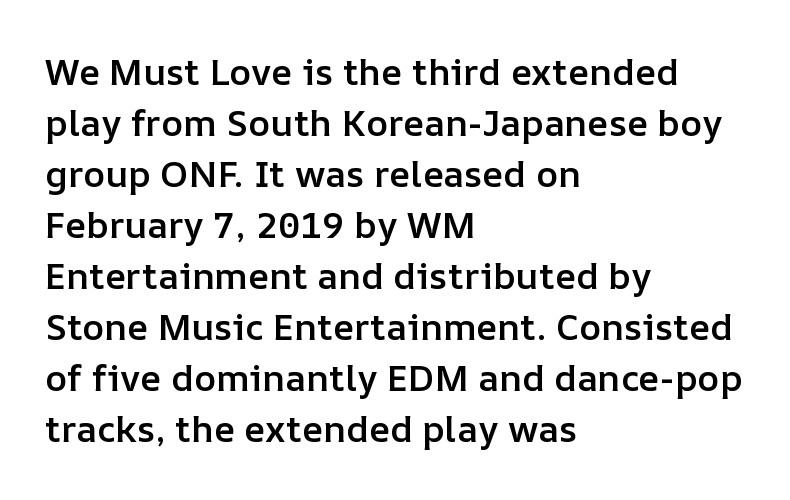
The image shows 37 px semibold type, upright; set left-aligned, normal line spacing (1.38x), normal letter spacing, not underlined; low stroke contrast and a medium x-height.
